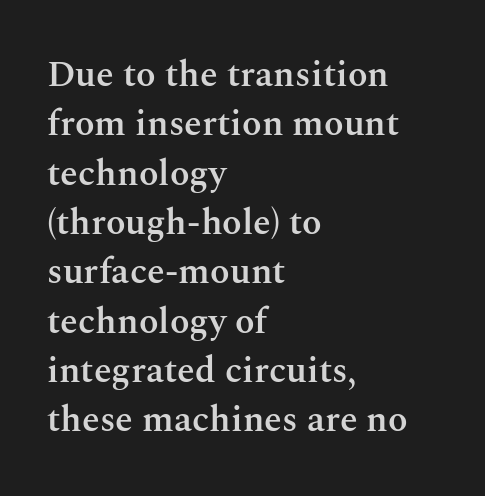
Q: Is the text bold? A: Semi-bold.
Q: Is the text italic (slanted)? A: No, it is upright.
Q: Is the typeface a serif or a sans-serif typeface? A: Serif.
Q: Is the text underlined? A: No.
Q: How is the paragraph aligned? A: Left-aligned.
Q: Is the spacing between letters normal or unusually wide? A: Normal.
Q: Is the spacing between lines tight, normal or loose? A: Normal.
Q: Width (condensed, normal, or wide)? A: Normal.
Q: Stroke contrast? A: Medium.
Q: x-height? A: Medium.
Q: Monospaced? A: No.
